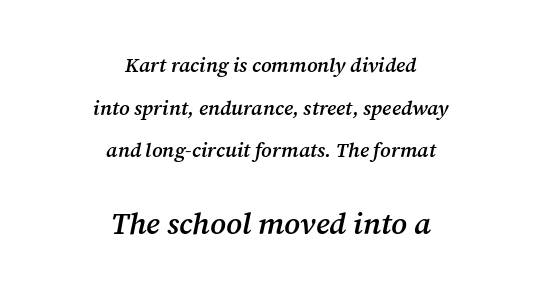
{"serif": "yes", "italic": "yes", "lean": "right", "slant_degrees": 12, "bold": "semi", "weight": "semibold", "width": "normal", "stroke_contrast": "medium", "x_height": "medium", "monospaced": "no", "underline": "no", "align": "center", "line_spacing": "loose", "line_spacing_ratio": 2.13, "letter_spacing": "normal", "letter_spacing_em": 0.0, "larger_block": "second", "size_ratio": 1.5, "glyph_px": 30}
